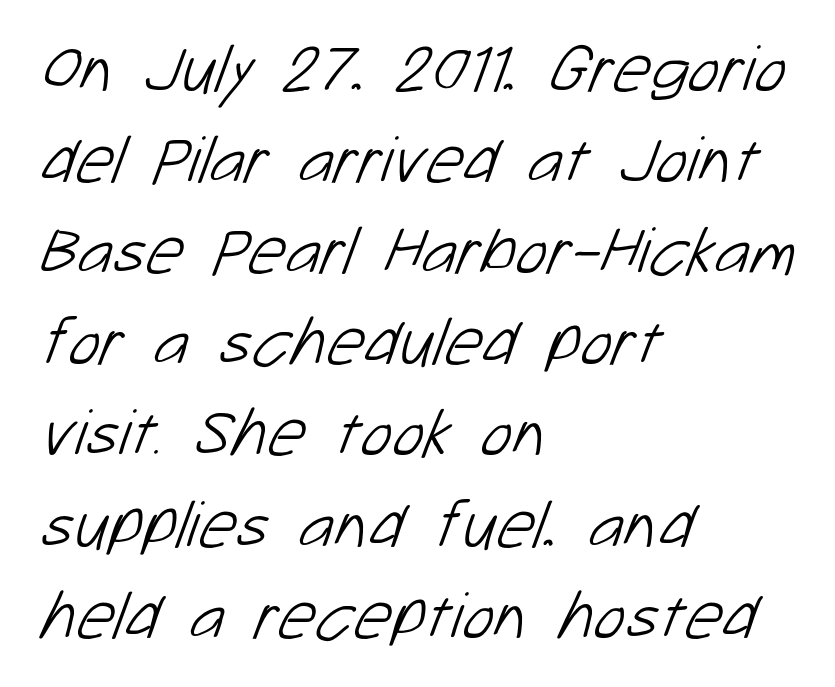
{"serif": "no", "bold": "no", "weight": "light", "width": "normal", "stroke_contrast": "low", "x_height": "medium", "monospaced": "no", "underline": "no", "align": "left", "line_spacing": "normal", "line_spacing_ratio": 1.36, "letter_spacing": "normal", "letter_spacing_em": 0.0, "glyph_px": 67}
